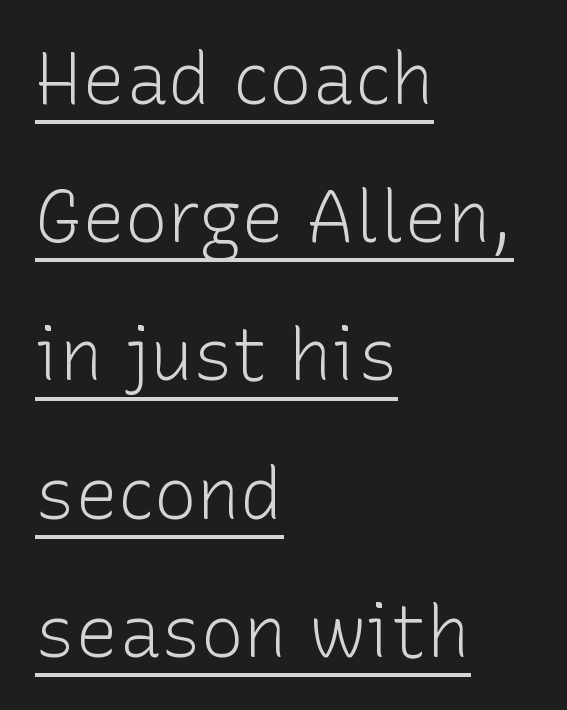
{"serif": "no", "italic": "no", "bold": "no", "weight": "light", "width": "normal", "stroke_contrast": "low", "x_height": "medium", "monospaced": "no", "underline": "yes", "align": "left", "line_spacing": "loose", "line_spacing_ratio": 1.92, "letter_spacing": "normal", "letter_spacing_em": 0.0, "glyph_px": 72}
